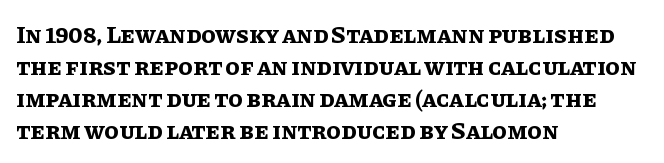
The image shows 24 px bold type, upright; set left-aligned, normal line spacing (1.33x), normal letter spacing, not underlined.
